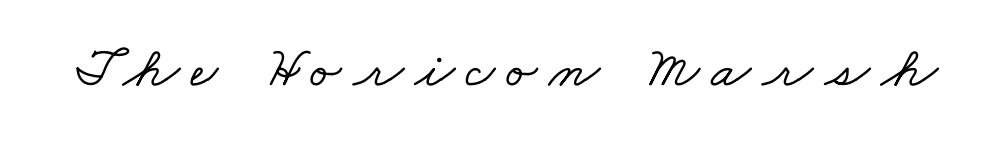
{"serif": "yes", "width": "wide", "stroke_contrast": "low", "x_height": "small", "monospaced": "no", "underline": "no", "letter_spacing": "wide", "letter_spacing_em": 0.2, "glyph_px": 58}
